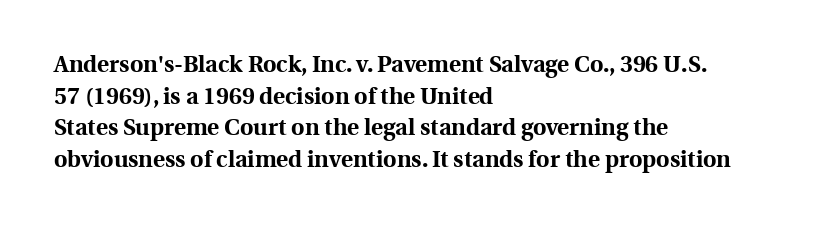
{"italic": "no", "bold": "yes", "underline": "no", "align": "left", "line_spacing": "normal", "line_spacing_ratio": 1.37, "letter_spacing": "normal", "letter_spacing_em": 0.0, "glyph_px": 23}
